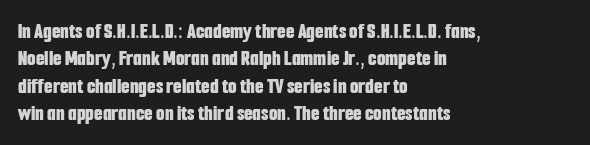
The image shows 22 px bold type, upright; set left-aligned, line spacing 1.24x, normal letter spacing, not underlined.
